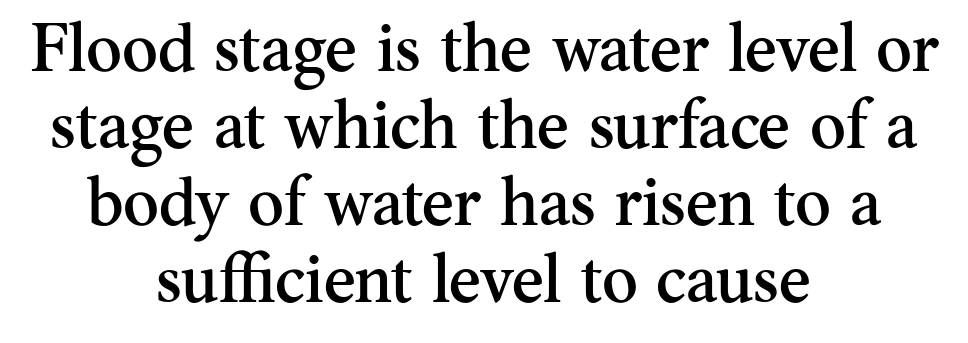
Q: Is the text italic (slanted)? A: No, it is upright.
Q: Is the typeface a serif or a sans-serif typeface? A: Serif.
Q: Is the text underlined? A: No.
Q: How is the paragraph aligned? A: Centered.
Q: Is the spacing between letters normal or unusually wide? A: Normal.
Q: Is the spacing between lines tight, normal or loose? A: Tight.
Q: Width (condensed, normal, or wide)? A: Normal.
Q: Stroke contrast? A: Medium.
Q: x-height? A: Small.
Q: Monospaced? A: No.
